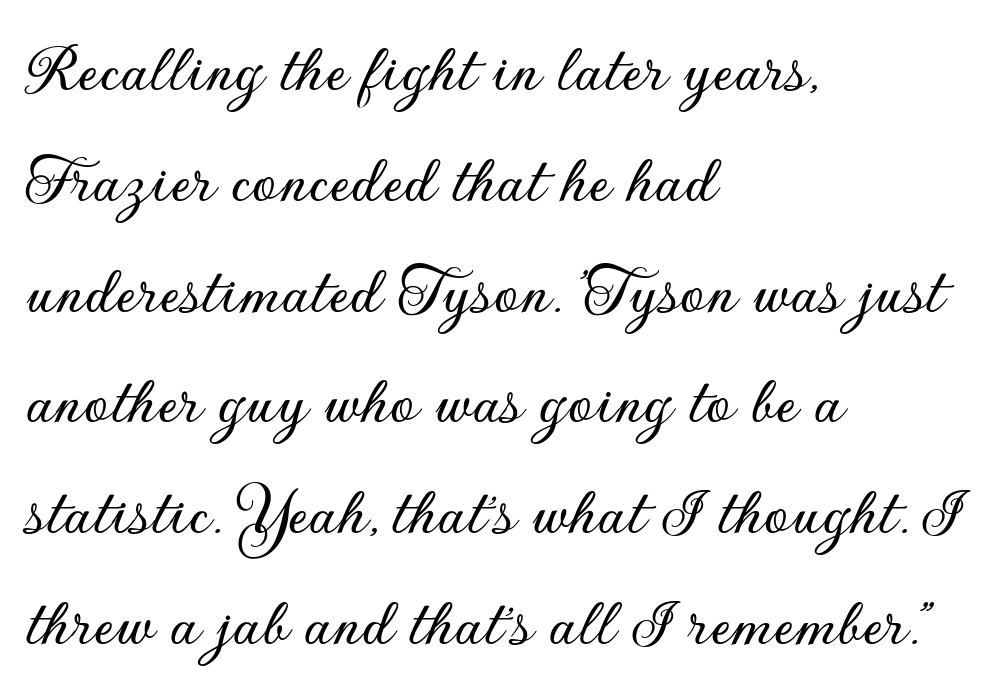
Q: Is the text italic (slanted)? A: Yes.
Q: Is the typeface a serif or a sans-serif typeface? A: Sans-serif.
Q: Is the text underlined? A: No.
Q: How is the paragraph aligned? A: Left-aligned.
Q: Is the spacing between letters normal or unusually wide? A: Normal.
Q: Is the spacing between lines tight, normal or loose? A: Normal.
Q: Width (condensed, normal, or wide)? A: Normal.
Q: Stroke contrast? A: Low.
Q: x-height? A: Small.
Q: Monospaced? A: No.
